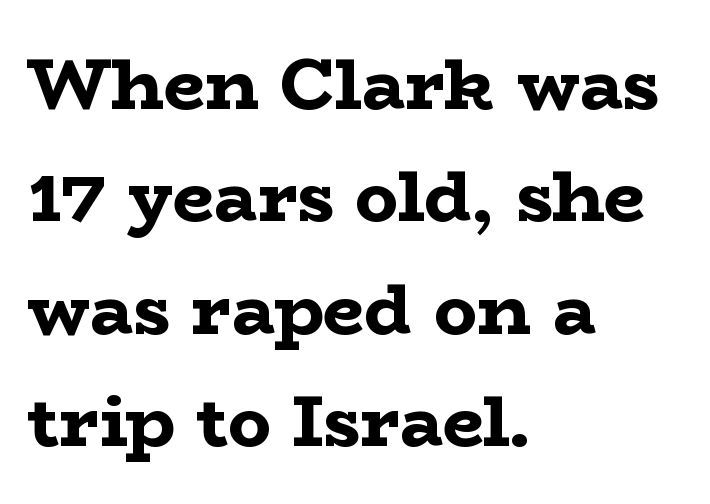
The image shows 72 px bold, wide serif type, upright; set left-aligned, normal line spacing (1.56x), normal letter spacing, not underlined; low stroke contrast and a medium x-height.
